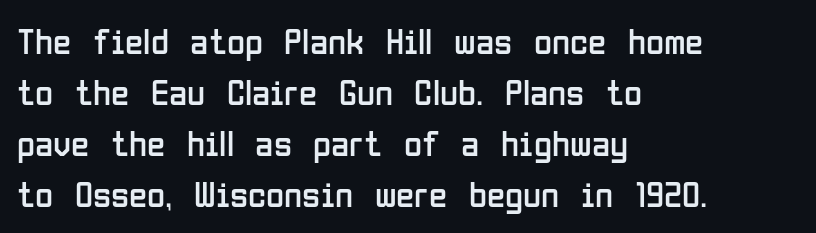
{"serif": "no", "italic": "no", "bold": "no", "weight": "regular", "width": "condensed", "stroke_contrast": "low", "x_height": "medium", "monospaced": "no", "underline": "no", "align": "left", "line_spacing": "normal", "line_spacing_ratio": 1.38, "letter_spacing": "normal", "letter_spacing_em": 0.0, "glyph_px": 37}
